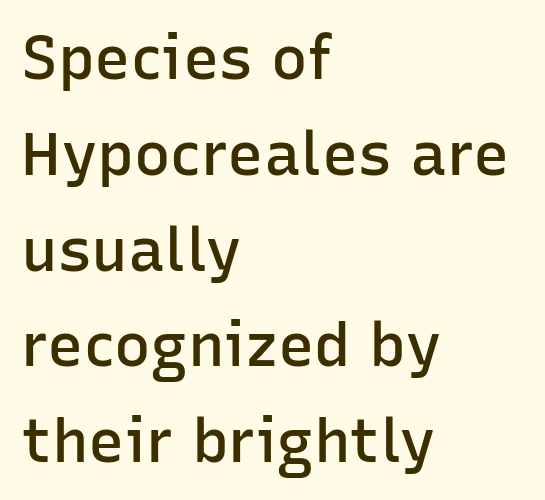
Q: Is the text bold? A: Semi-bold.
Q: Is the text italic (slanted)? A: No, it is upright.
Q: Is the typeface a serif or a sans-serif typeface? A: Sans-serif.
Q: Is the text underlined? A: No.
Q: How is the paragraph aligned? A: Left-aligned.
Q: Is the spacing between letters normal or unusually wide? A: Normal.
Q: Is the spacing between lines tight, normal or loose? A: Normal.
Q: Width (condensed, normal, or wide)? A: Normal.
Q: Stroke contrast? A: Low.
Q: x-height? A: Medium.
Q: Monospaced? A: No.
